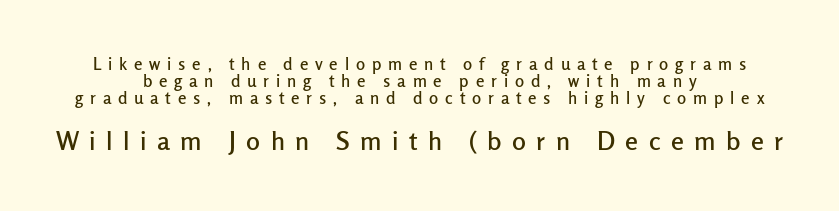
Q: Is the text italic (slanted)? A: No, it is upright.
Q: Is the text underlined? A: No.
Q: How is the paragraph aligned? A: Centered.
Q: Is the spacing between letters normal or unusually wide? A: Unusually wide.
Q: Is the spacing between lines tight, normal or loose? A: Tight.
Q: Which block of text is set in a larger size, the first (top) or the second (bottom)? A: The second (bottom) one.
